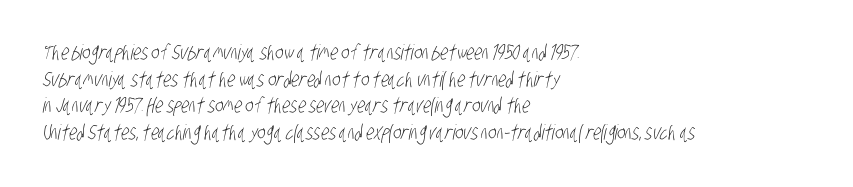
These lines are set flush left with a ragged right edge. How are the letters spaced? Ordinarily, with no added tracking. Each stroke keeps to a modest, everyday thickness or less. The line-height multiplier appears to be the usual default. Descender tails drop into unmarked territory.
